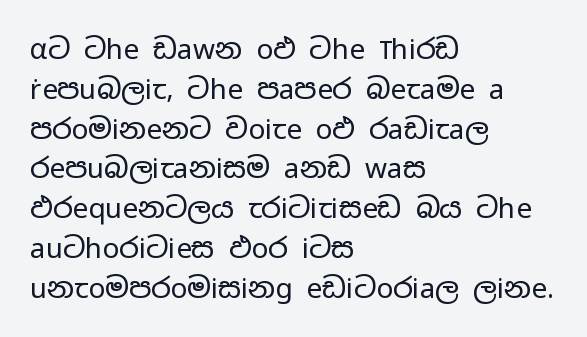
The image shows 28 px regular-weight, wide sans-serif type, upright; set left-aligned, normal line spacing (1.42x), normal letter spacing, not underlined; low stroke contrast and a medium x-height.
